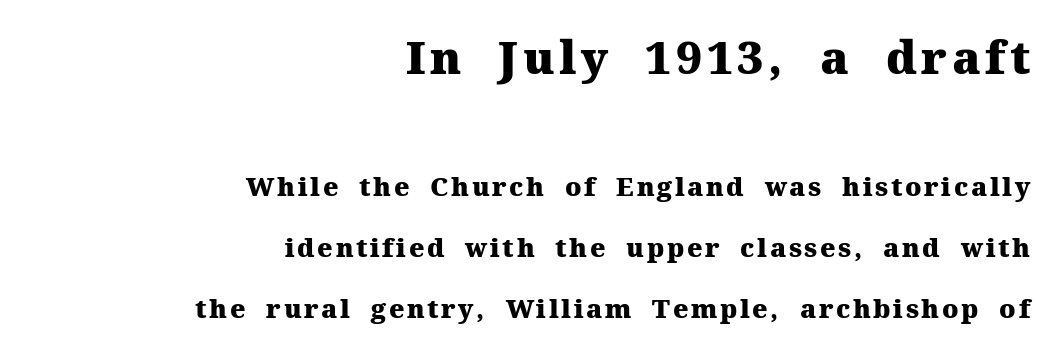
{"serif": "yes", "italic": "no", "bold": "yes", "weight": "heavy", "width": "normal", "stroke_contrast": "medium", "x_height": "medium", "monospaced": "no", "underline": "no", "align": "right", "line_spacing": "loose", "line_spacing_ratio": 2.35, "larger_block": "first", "size_ratio": 1.77, "glyph_px": 46}
